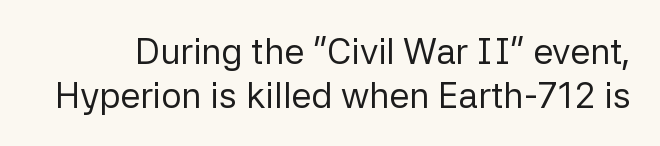
The image shows 36 px regular-weight sans-serif type, upright; set line spacing 1.21x, normal letter spacing, not underlined; low stroke contrast and a medium x-height.
